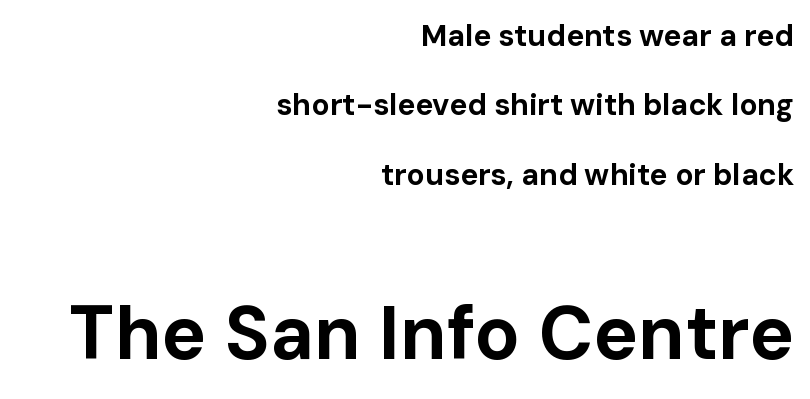
The image shows 75 px bold sans-serif type, upright; set right-aligned, loose line spacing (2.31x), normal letter spacing, not underlined; the second (bottom) block is 2.5x larger; low stroke contrast and a medium x-height.
